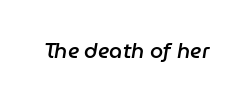
{"italic": "yes", "lean": "right", "slant_degrees": 9, "bold": "semi", "underline": "no", "letter_spacing": "normal", "letter_spacing_em": 0.0, "glyph_px": 21}
